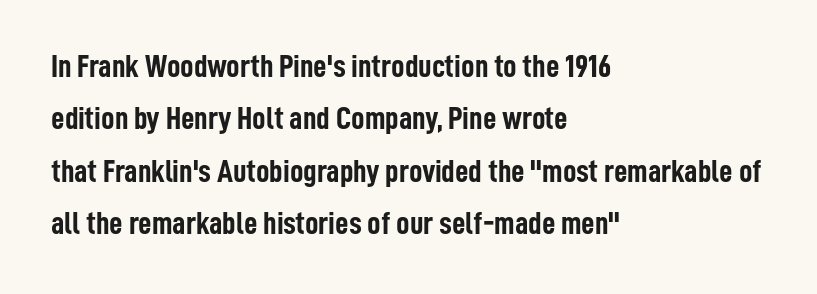
Anything drawn beneath the words? Only blank space. Classification — sans serif. Looks like regular typesetting: each glyph gets only the width it needs. If you drew a line through each stem, it would be perfectly vertical.
